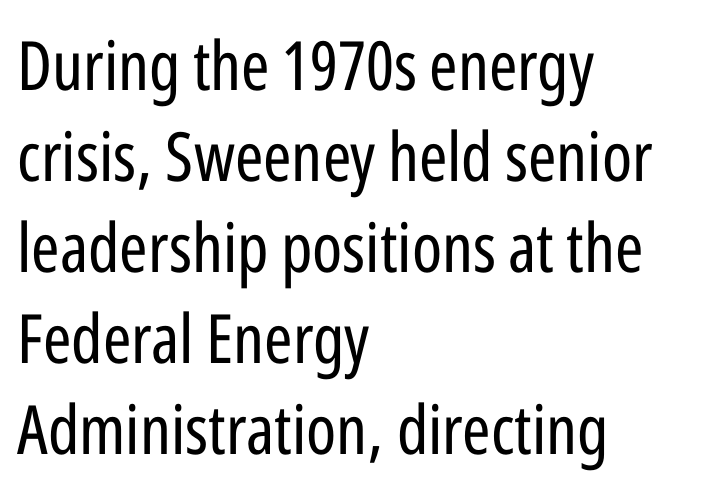
Q: Is the text bold? A: No.
Q: Is the text italic (slanted)? A: No, it is upright.
Q: Is the typeface a serif or a sans-serif typeface? A: Sans-serif.
Q: Is the text underlined? A: No.
Q: How is the paragraph aligned? A: Left-aligned.
Q: Is the spacing between letters normal or unusually wide? A: Normal.
Q: Is the spacing between lines tight, normal or loose? A: Normal.
Q: Width (condensed, normal, or wide)? A: Condensed.
Q: Stroke contrast? A: Low.
Q: x-height? A: Medium.
Q: Monospaced? A: No.
